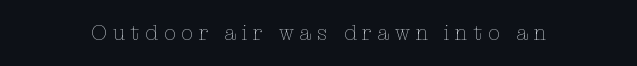
The image shows 21 px text type, upright; set unusually wide letter spacing (+0.27 em), not underlined.
